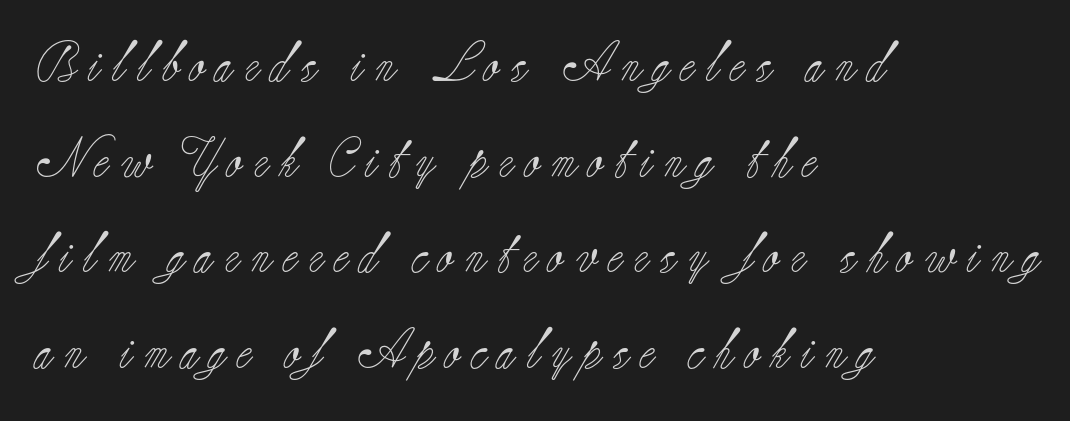
Q: Is the text bold? A: No.
Q: Is the text italic (slanted)? A: Yes.
Q: Is the typeface a serif or a sans-serif typeface? A: Serif.
Q: Is the text underlined? A: No.
Q: How is the paragraph aligned? A: Left-aligned.
Q: Is the spacing between letters normal or unusually wide? A: Unusually wide.
Q: Is the spacing between lines tight, normal or loose? A: Loose.
Q: Width (condensed, normal, or wide)? A: Normal.
Q: Stroke contrast? A: Low.
Q: x-height? A: Small.
Q: Monospaced? A: No.
